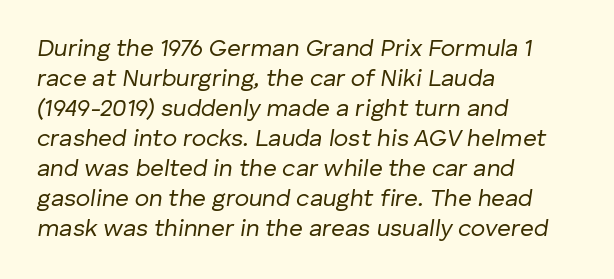
Regarding leading, the lines here are spaced in the standard way. The rendering applies a slant to the glyphs. The strip under each line holds only bare page. Spacing between characters is what you'd get straight out of the box.
